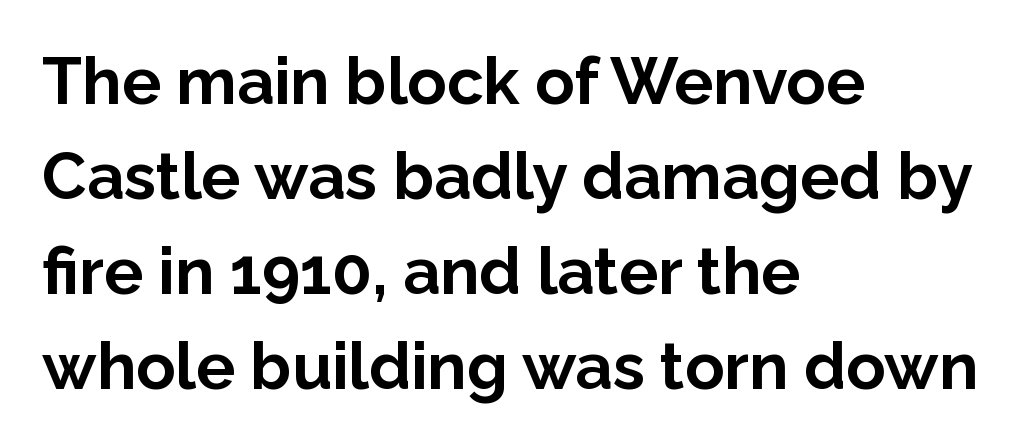
{"serif": "no", "italic": "no", "bold": "yes", "weight": "bold", "width": "normal", "stroke_contrast": "low", "x_height": "medium", "monospaced": "no", "underline": "no", "align": "left", "line_spacing": "normal", "line_spacing_ratio": 1.46, "letter_spacing": "normal", "letter_spacing_em": 0.0, "glyph_px": 65}
